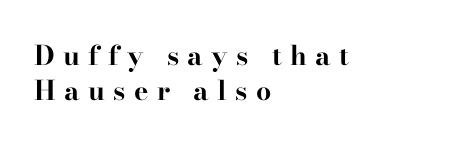
{"italic": "no", "bold": "yes", "underline": "no", "align": "left", "line_spacing": "normal", "line_spacing_ratio": 1.28, "letter_spacing": "wide", "letter_spacing_em": 0.31, "glyph_px": 27}
